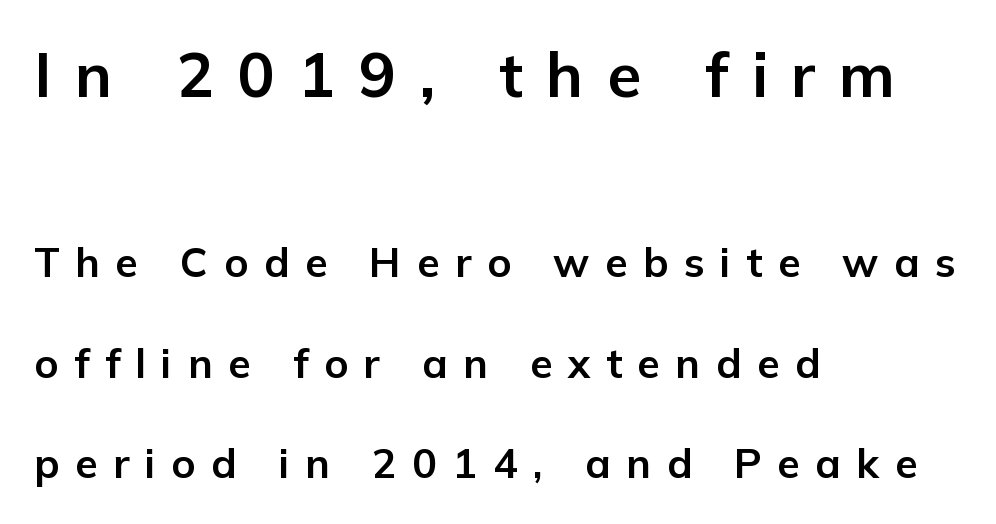
The image shows 62 px bold sans-serif type, upright; set left-aligned, loose line spacing (2.45x), unusually wide letter spacing (+0.38 em), not underlined; the first (top) block is 1.51x larger; low stroke contrast and a medium x-height.
